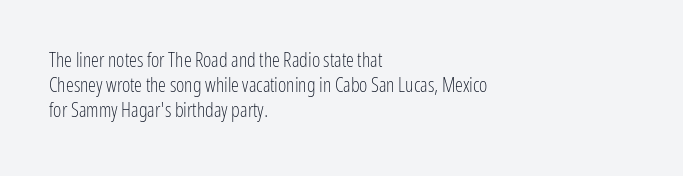
The image shows 20 px text type, upright; set left-aligned, normal line spacing (1.26x), normal letter spacing, not underlined.
